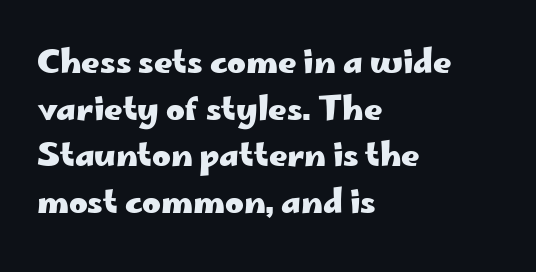
{"serif": "no", "italic": "no", "bold": "yes", "weight": "heavy", "width": "wide", "stroke_contrast": "low", "x_height": "small", "monospaced": "no", "underline": "no", "align": "left", "line_spacing": "normal", "line_spacing_ratio": 1.46, "letter_spacing": "normal", "letter_spacing_em": 0.0, "glyph_px": 32}
